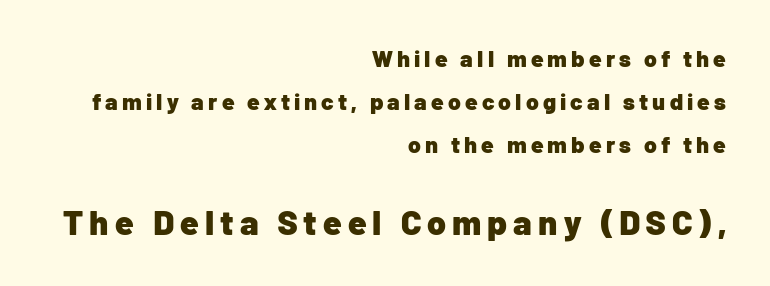
{"serif": "no", "italic": "no", "bold": "yes", "weight": "heavy", "width": "normal", "stroke_contrast": "low", "x_height": "medium", "monospaced": "no", "underline": "no", "align": "right", "line_spacing_ratio": 1.88, "larger_block": "second", "size_ratio": 1.48, "glyph_px": 34}
